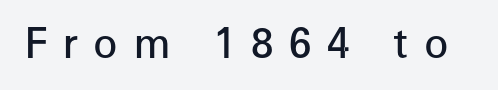
{"serif": "no", "italic": "no", "bold": "semi", "weight": "semibold", "width": "normal", "stroke_contrast": "low", "x_height": "medium", "monospaced": "no", "underline": "no", "letter_spacing": "wide", "letter_spacing_em": 0.39, "glyph_px": 40}
